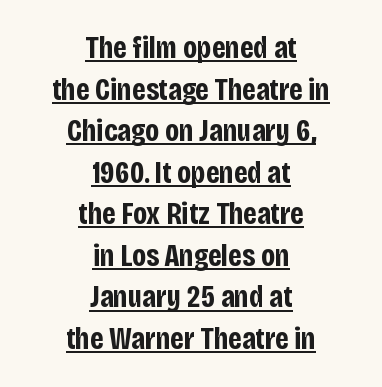
Q: Is the text bold? A: Yes.
Q: Is the text italic (slanted)? A: No, it is upright.
Q: Is the typeface a serif or a sans-serif typeface? A: Sans-serif.
Q: Is the text underlined? A: Yes.
Q: How is the paragraph aligned? A: Centered.
Q: Is the spacing between letters normal or unusually wide? A: Normal.
Q: Is the spacing between lines tight, normal or loose? A: Normal.
Q: Width (condensed, normal, or wide)? A: Condensed.
Q: Stroke contrast? A: Low.
Q: x-height? A: Large.
Q: Monospaced? A: No.
